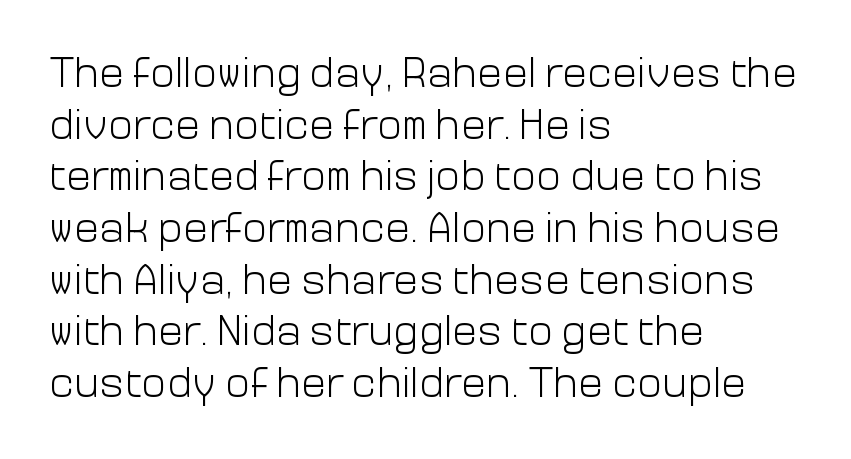
These lines were composed using upright roman letters. Bare-footed words on every line. No chunkiness to these letters — they're not bold. Each letter keeps its own natural width here, so spacing adapts to shape.
